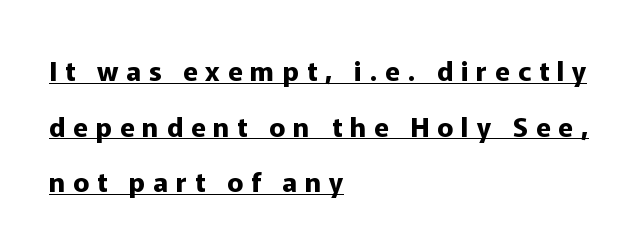
Has an underline been added? It has. Chunky letters — that's bold for sure. Inter-character spacing is expanded well beyond the font's built-in metrics. Layout note: lines flush left. What's the leading like? Stretched, with rows far apart.
